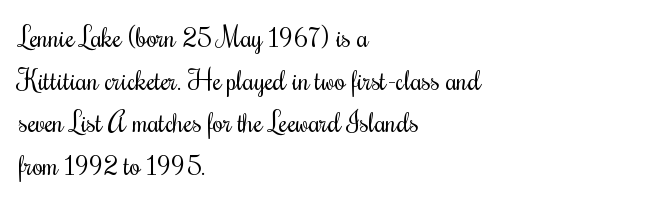
The ragged edge is on the right, which tells us the setting is flush left. Heaviness? Minimal to ordinary, like unemphasized prose. Lines of text with bare space underneath.
